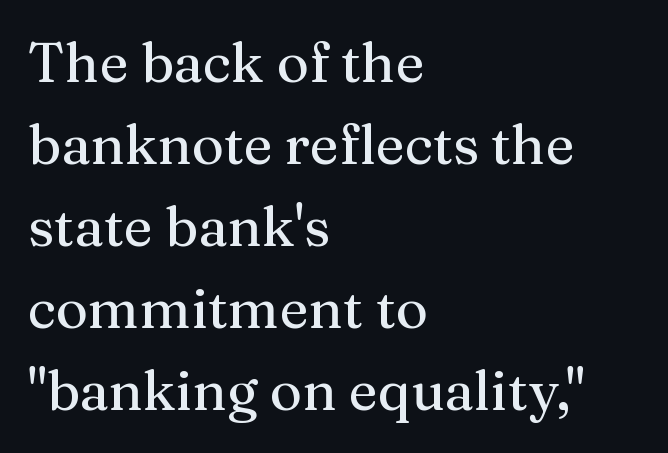
Q: Is the text italic (slanted)? A: No, it is upright.
Q: Is the typeface a serif or a sans-serif typeface? A: Serif.
Q: Is the text underlined? A: No.
Q: How is the paragraph aligned? A: Left-aligned.
Q: Is the spacing between letters normal or unusually wide? A: Normal.
Q: Is the spacing between lines tight, normal or loose? A: Normal.
Q: Width (condensed, normal, or wide)? A: Normal.
Q: Stroke contrast? A: Medium.
Q: x-height? A: Medium.
Q: Monospaced? A: No.
